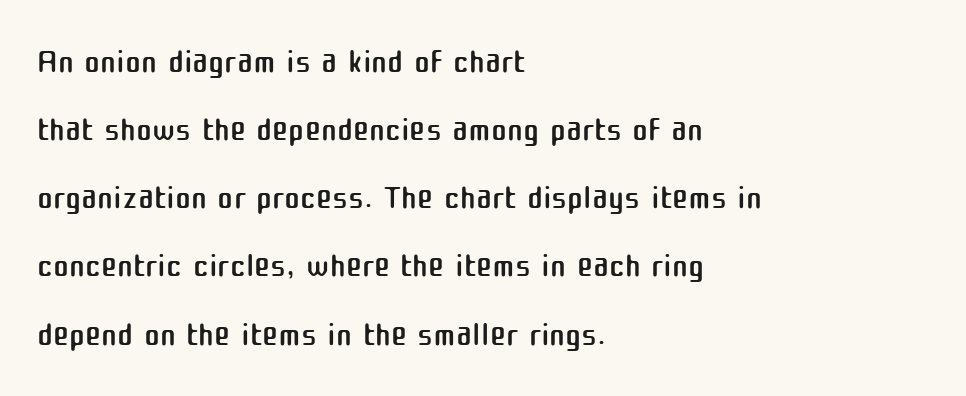
Q: Is the text bold? A: No.
Q: Is the text italic (slanted)? A: No, it is upright.
Q: Is the typeface a serif or a sans-serif typeface? A: Sans-serif.
Q: Is the text underlined? A: No.
Q: How is the paragraph aligned? A: Left-aligned.
Q: Is the spacing between letters normal or unusually wide? A: Normal.
Q: Is the spacing between lines tight, normal or loose? A: Normal.
Q: Width (condensed, normal, or wide)? A: Normal.
Q: Stroke contrast? A: Medium.
Q: x-height? A: Medium.
Q: Monospaced? A: No.
